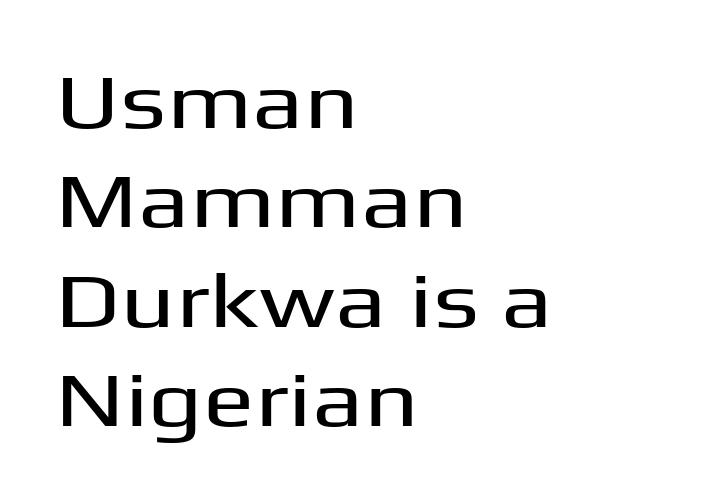
The image shows 77 px wide sans-serif type, upright; set left-aligned, normal line spacing (1.29x), normal letter spacing, not underlined; medium stroke contrast and a medium x-height.
